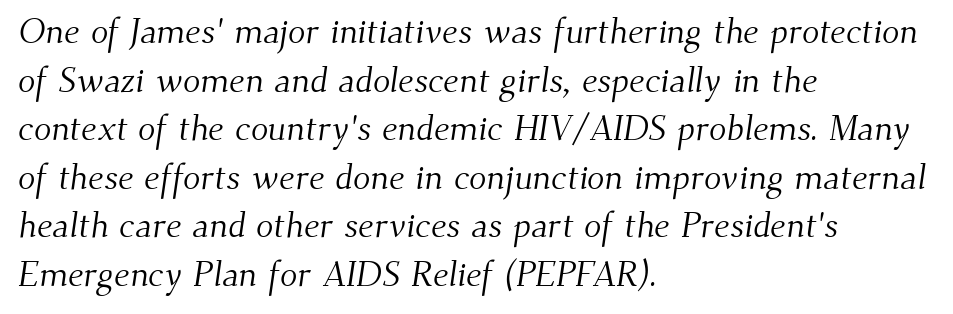
{"serif": "yes", "bold": "no", "weight": "light", "width": "normal", "stroke_contrast": "medium", "x_height": "small", "monospaced": "no", "underline": "no", "align": "left", "line_spacing": "normal", "line_spacing_ratio": 1.35, "letter_spacing": "normal", "letter_spacing_em": 0.0, "glyph_px": 36}
